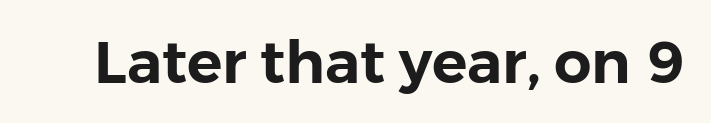
The image shows 59 px sans-serif type, upright; set normal letter spacing, not underlined; low stroke contrast and a medium x-height.
